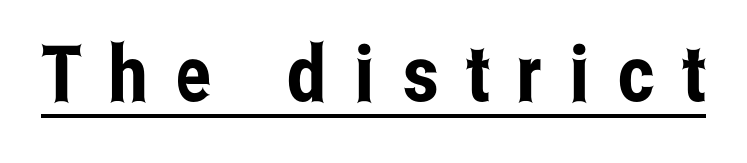
{"serif": "no", "italic": "no", "width": "condensed", "stroke_contrast": "low", "x_height": "medium", "monospaced": "no", "underline": "yes", "letter_spacing": "wide", "letter_spacing_em": 0.36, "glyph_px": 78}
